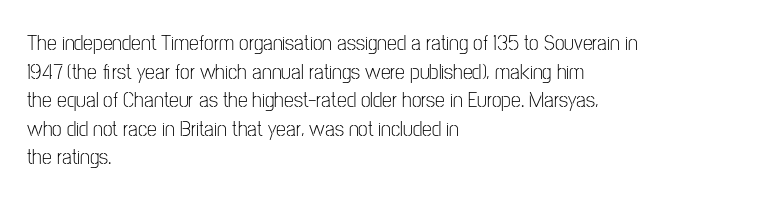
Check the space under the baseline: it is left empty. Characters follow at the spacing the type designer built in. These glyphs show unthickened strokes, regular width or finer. This is the regular roman posture of the typeface. A typesetter would call this leading conventional body-copy spacing. The compositor pushed each line to the left boundary.
